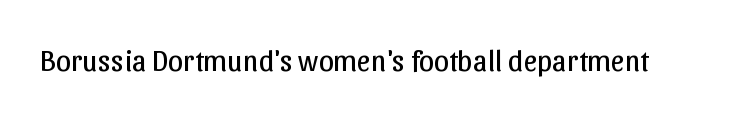
The image shows 30 px regular-weight sans-serif type, upright; set normal letter spacing, not underlined; low stroke contrast and a medium x-height.
